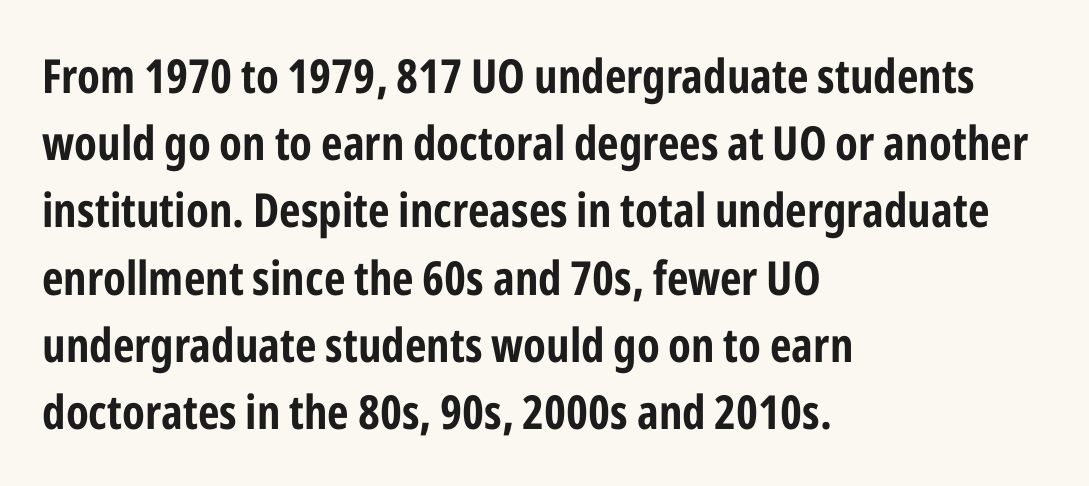
{"serif": "no", "italic": "no", "width": "condensed", "stroke_contrast": "low", "x_height": "medium", "monospaced": "no", "underline": "no", "align": "left", "line_spacing": "normal", "line_spacing_ratio": 1.43, "letter_spacing": "normal", "letter_spacing_em": 0.0, "glyph_px": 47}
